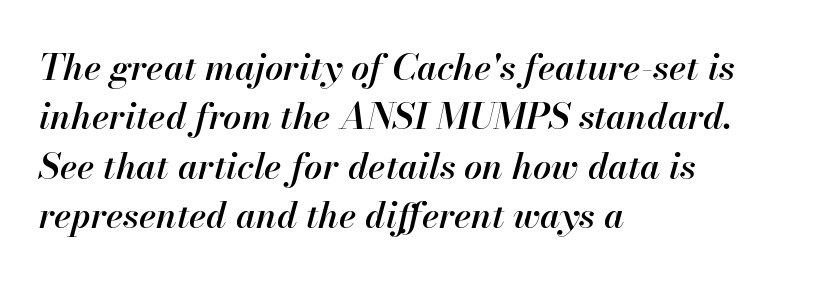
The letters sit at their default tracking, neither squeezed nor spread. Italic? Definitely — the glyphs are oblique. One glance says typical: line gaps are just what's usual. The letters advance in unequal steps, a hallmark of proportional type. Horizontally, the lines are justified to the leading edge only. Plain, unruled lines of type.
